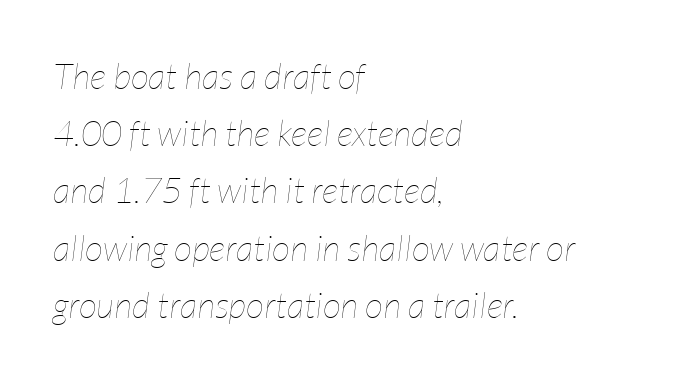
Q: Is the text bold? A: No.
Q: Is the text italic (slanted)? A: Yes, it leans right by about 7 degrees.
Q: Is the text underlined? A: No.
Q: How is the paragraph aligned? A: Left-aligned.
Q: Is the spacing between letters normal or unusually wide? A: Normal.
Q: Is the spacing between lines tight, normal or loose? A: Normal.
Q: Width (condensed, normal, or wide)? A: Condensed.
Q: Stroke contrast? A: Low.
Q: x-height? A: Medium.
Q: Monospaced? A: No.
